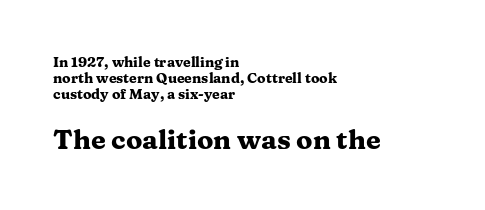
The image shows 27 px bold type, upright; set left-aligned, tight line spacing (1.13x), normal letter spacing, not underlined; the second (bottom) block is 1.93x larger.
